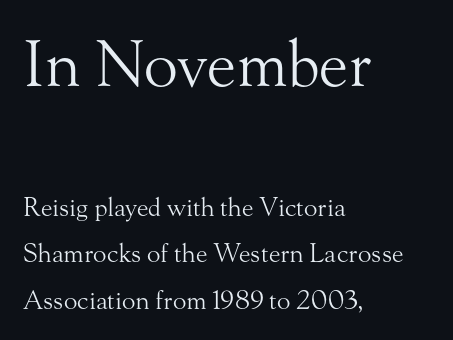
Do the letters lean? They stand straight. The ragged edge is on the right, which tells us the setting is flush left. Spacing verdict: proportional, widths tailored to each character. Letters have the restrained weight of plain body copy at most. Regarding serifs, this sample has them.
